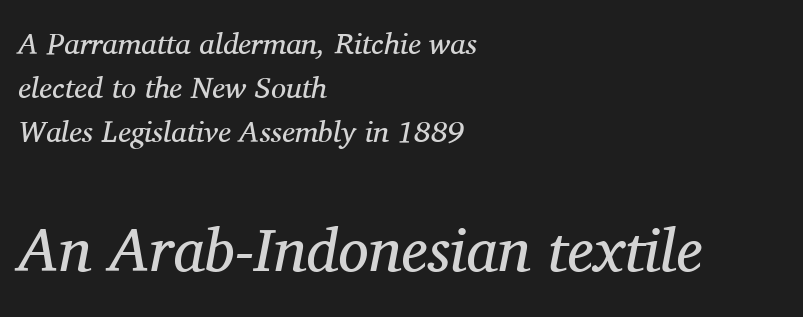
Horizontal bands of white between lines are of average thickness. Rendered with sloped, italic letterforms. This sample uses plain, unmodified letter spacing. This sample has the flowing, uneven cadence of proportional lettering. Line starts are locked; line ends wander.
